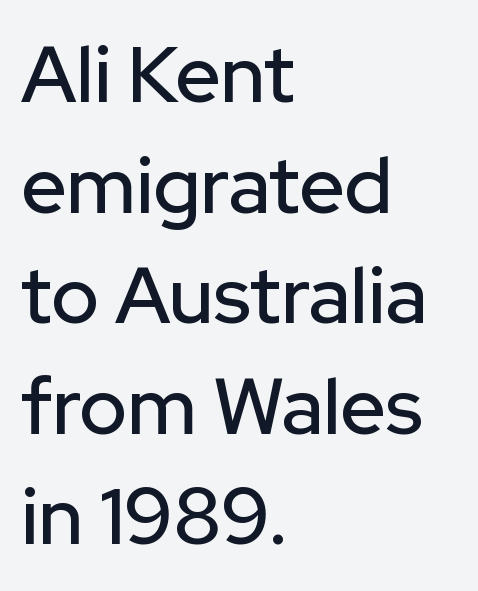
Q: Is the text italic (slanted)? A: No, it is upright.
Q: Is the typeface a serif or a sans-serif typeface? A: Sans-serif.
Q: Is the text underlined? A: No.
Q: How is the paragraph aligned? A: Left-aligned.
Q: Is the spacing between letters normal or unusually wide? A: Normal.
Q: Is the spacing between lines tight, normal or loose? A: Normal.
Q: Width (condensed, normal, or wide)? A: Normal.
Q: Stroke contrast? A: Low.
Q: x-height? A: Medium.
Q: Monospaced? A: No.
